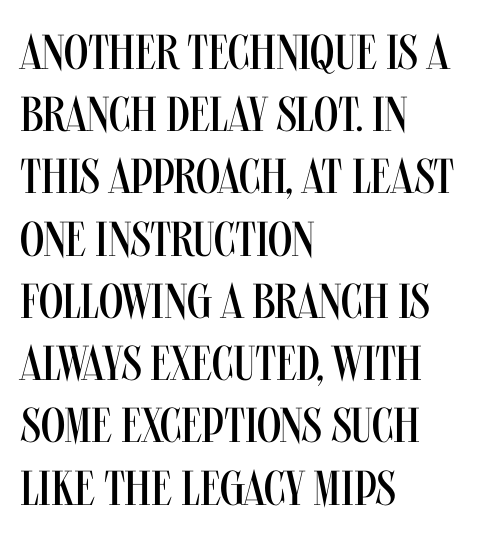
{"serif": "no", "italic": "no", "bold": "no", "weight": "regular", "width": "condensed", "stroke_contrast": "medium", "x_height": "large", "monospaced": "no", "underline": "no", "align": "left", "line_spacing": "normal", "line_spacing_ratio": 1.27, "letter_spacing": "normal", "letter_spacing_em": 0.0, "glyph_px": 49}
